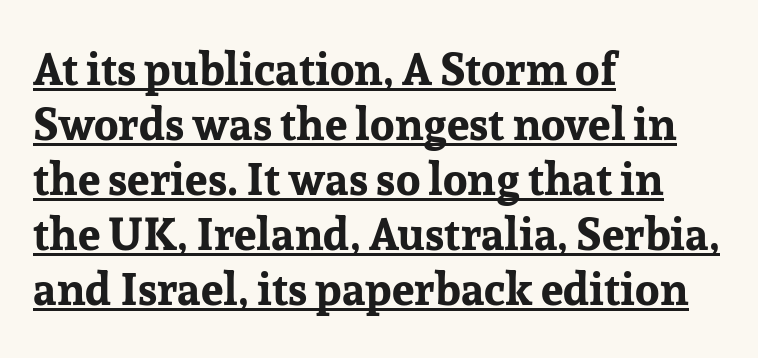
Q: Is the text bold? A: Yes.
Q: Is the text italic (slanted)? A: No, it is upright.
Q: Is the typeface a serif or a sans-serif typeface? A: Serif.
Q: Is the text underlined? A: Yes.
Q: How is the paragraph aligned? A: Left-aligned.
Q: Is the spacing between letters normal or unusually wide? A: Normal.
Q: Width (condensed, normal, or wide)? A: Normal.
Q: Stroke contrast? A: Low.
Q: x-height? A: Medium.
Q: Monospaced? A: No.
